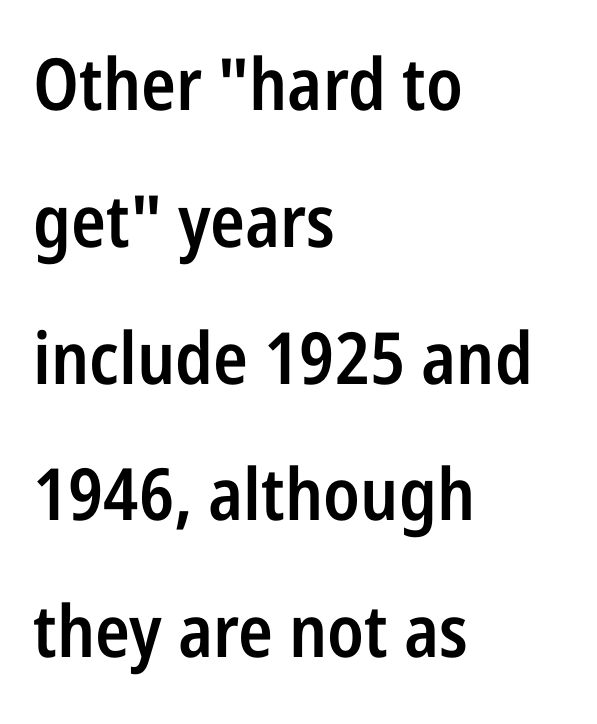
{"serif": "no", "italic": "no", "bold": "semi", "weight": "semibold", "width": "condensed", "stroke_contrast": "low", "x_height": "medium", "monospaced": "no", "underline": "no", "align": "left", "line_spacing": "loose", "line_spacing_ratio": 1.9, "letter_spacing": "normal", "letter_spacing_em": 0.0, "glyph_px": 72}
